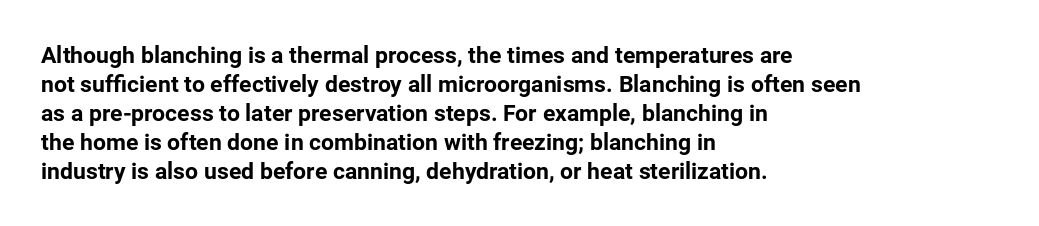
{"italic": "no", "bold": "yes", "underline": "no", "align": "left", "line_spacing": "normal", "line_spacing_ratio": 1.26, "letter_spacing": "normal", "letter_spacing_em": 0.0, "glyph_px": 23}
